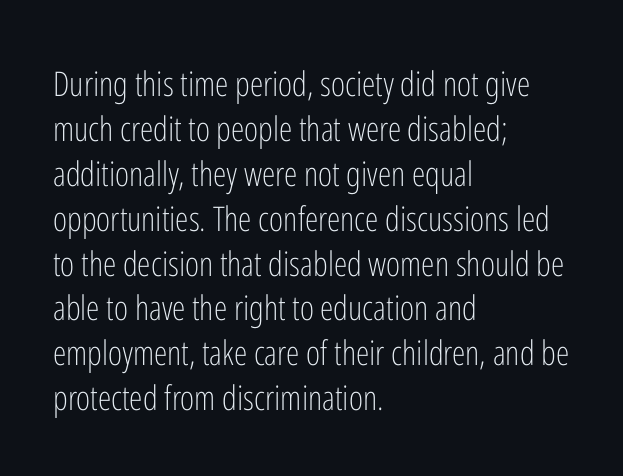
The specimen omits any rule beneath the text block's lines. The passage shown stacks its lines at a standard gap. Is the letter spacing exaggerated? No — it looks like the ordinary default. Each letter keeps its own natural width here, so spacing adapts to shape.
